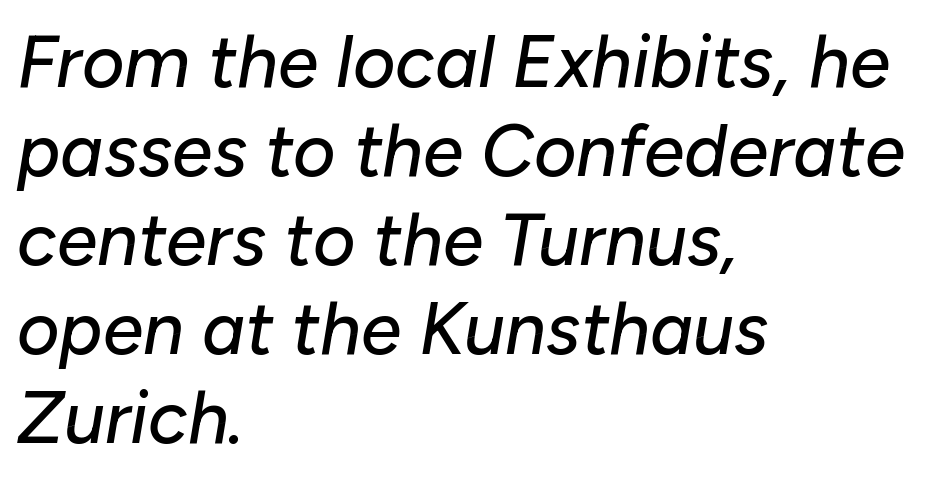
The lines in this sample share a left origin and differ only in where they stop. Nobody drew a line under any word here. Each word holds together tightly as a unit, with standard inter-letter gaps. The font's italic variant was chosen for this text. These lines are rendered in a variable-pitch font.
